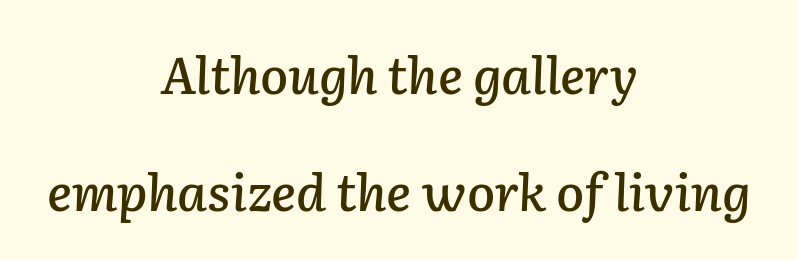
{"italic": "yes", "lean": "right", "slant_degrees": 2, "width": "normal", "stroke_contrast": "low", "x_height": "medium", "monospaced": "no", "underline": "no", "align": "center", "line_spacing": "loose", "line_spacing_ratio": 2.29, "letter_spacing": "normal", "letter_spacing_em": 0.0, "glyph_px": 51}
